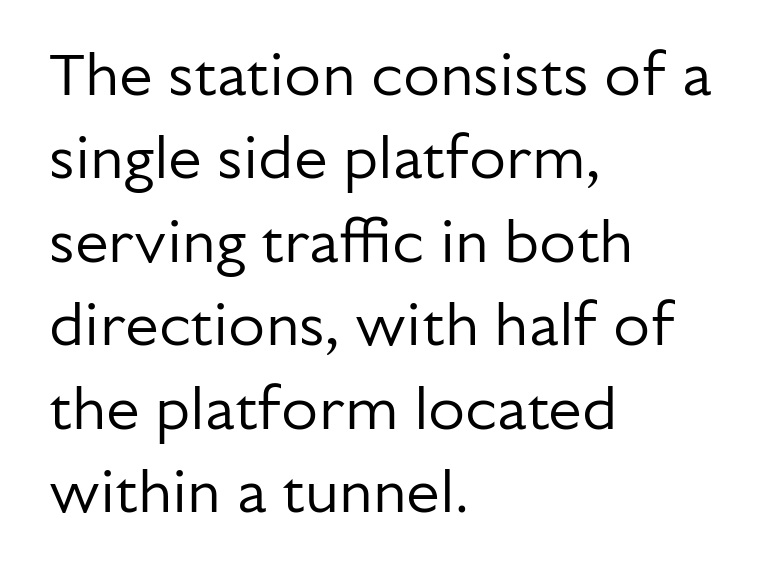
This is not heavy type; no bold has been used. Designer's note — italics off, roman on. Where is the straight margin? On the left. One glance says typical: line gaps are just what's usual. Varying glyph widths throughout — classic text-font behaviour.
